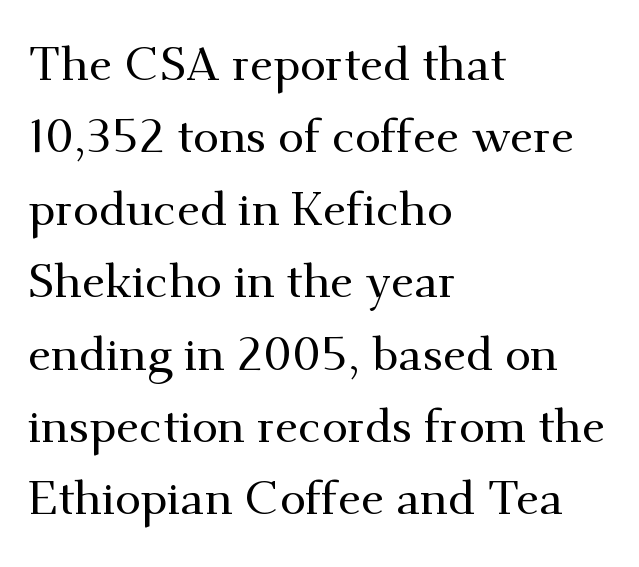
{"serif": "yes", "italic": "no", "width": "normal", "stroke_contrast": "medium", "x_height": "small", "monospaced": "no", "underline": "no", "align": "left", "line_spacing": "normal", "line_spacing_ratio": 1.54, "letter_spacing": "normal", "letter_spacing_em": 0.0, "glyph_px": 47}
